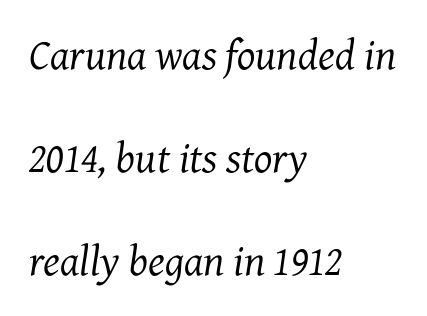
The image shows 43 px regular-weight serif type, italic (leaning right); set left-aligned, loose line spacing (2.39x), normal letter spacing, not underlined; medium stroke contrast and a medium x-height.
